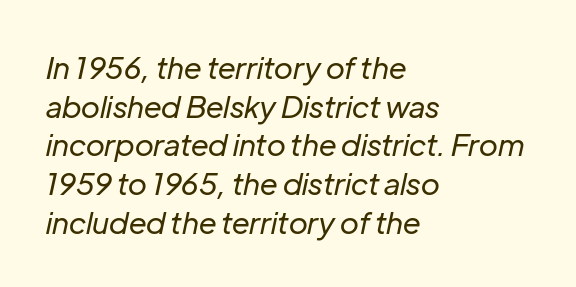
{"italic": "yes", "lean": "right", "slant_degrees": 12, "bold": "no", "weight": "regular", "width": "normal", "stroke_contrast": "low", "x_height": "medium", "monospaced": "no", "underline": "no", "align": "left", "line_spacing": "normal", "line_spacing_ratio": 1.29, "letter_spacing": "normal", "letter_spacing_em": 0.0, "glyph_px": 30}
